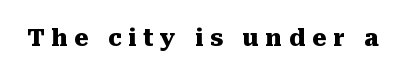
Lines of text with bare space underneath. The type sits square on the baseline with zero lean. The passage shown has open, widely tracked lettering throughout. Bold? Absolutely — the strokes are thick and heavy.
